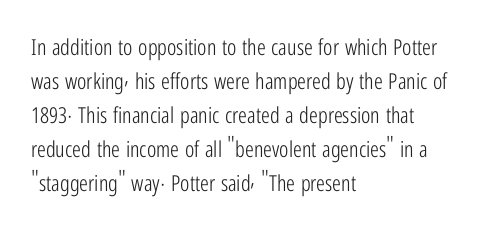
Q: Is the text bold? A: No.
Q: Is the text italic (slanted)? A: No, it is upright.
Q: Is the text underlined? A: No.
Q: How is the paragraph aligned? A: Left-aligned.
Q: Is the spacing between letters normal or unusually wide? A: Normal.
Q: Is the spacing between lines tight, normal or loose? A: Normal.
